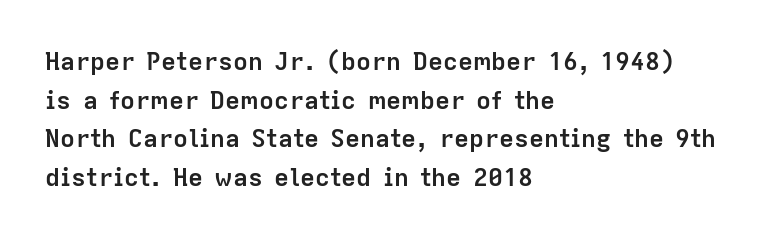
{"italic": "no", "bold": "yes", "underline": "no", "align": "left", "line_spacing": "normal", "line_spacing_ratio": 1.55, "letter_spacing": "normal", "letter_spacing_em": 0.0, "glyph_px": 25}
